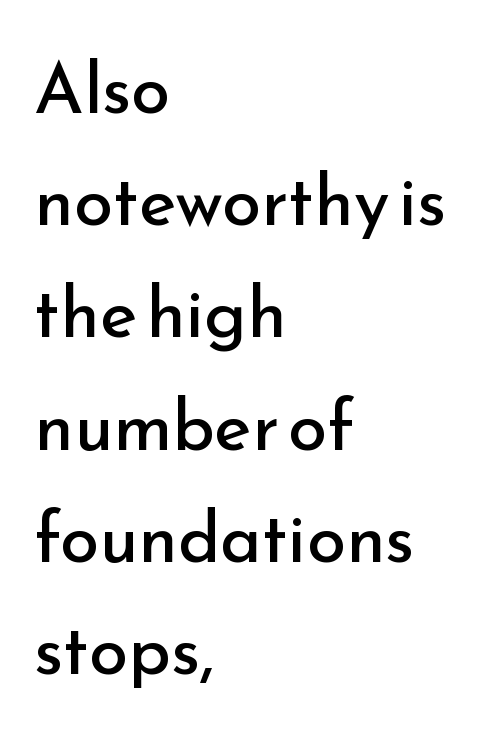
Q: Is the text bold? A: No.
Q: Is the text italic (slanted)? A: No, it is upright.
Q: Is the typeface a serif or a sans-serif typeface? A: Sans-serif.
Q: Is the text underlined? A: No.
Q: How is the paragraph aligned? A: Left-aligned.
Q: Is the spacing between letters normal or unusually wide? A: Normal.
Q: Is the spacing between lines tight, normal or loose? A: Normal.
Q: Width (condensed, normal, or wide)? A: Normal.
Q: Stroke contrast? A: Low.
Q: x-height? A: Small.
Q: Monospaced? A: No.
